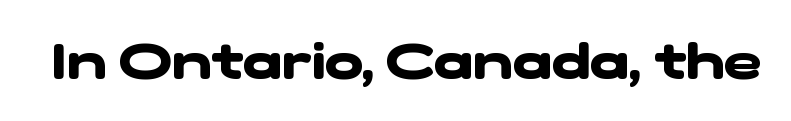
{"serif": "no", "bold": "yes", "weight": "heavy", "width": "wide", "stroke_contrast": "low", "x_height": "medium", "monospaced": "no", "underline": "no", "letter_spacing": "normal", "letter_spacing_em": 0.0, "glyph_px": 51}
